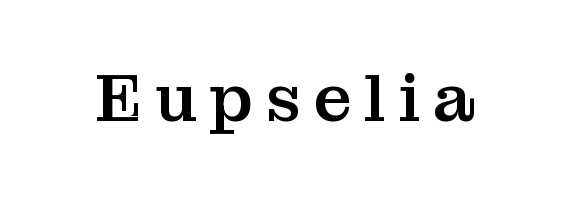
{"serif": "yes", "italic": "no", "width": "normal", "stroke_contrast": "medium", "x_height": "medium", "monospaced": "no", "underline": "no", "glyph_px": 67}
